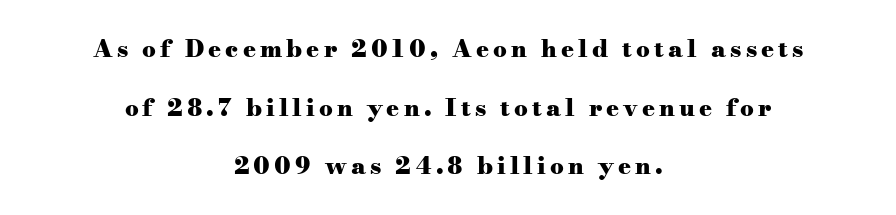
Is there any slant? The stems are plumb. The baseline area is clear. The passage shown stacks its lines with a broad gap. Both edges are ragged and mirror each other, which tells us the setting is centered. Weight: bold.
